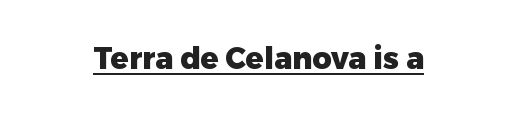
Q: Is the text bold? A: Yes.
Q: Is the text italic (slanted)? A: No, it is upright.
Q: Is the typeface a serif or a sans-serif typeface? A: Sans-serif.
Q: Is the text underlined? A: Yes.
Q: Is the spacing between letters normal or unusually wide? A: Normal.
Q: Width (condensed, normal, or wide)? A: Normal.
Q: Stroke contrast? A: Low.
Q: x-height? A: Medium.
Q: Monospaced? A: No.
